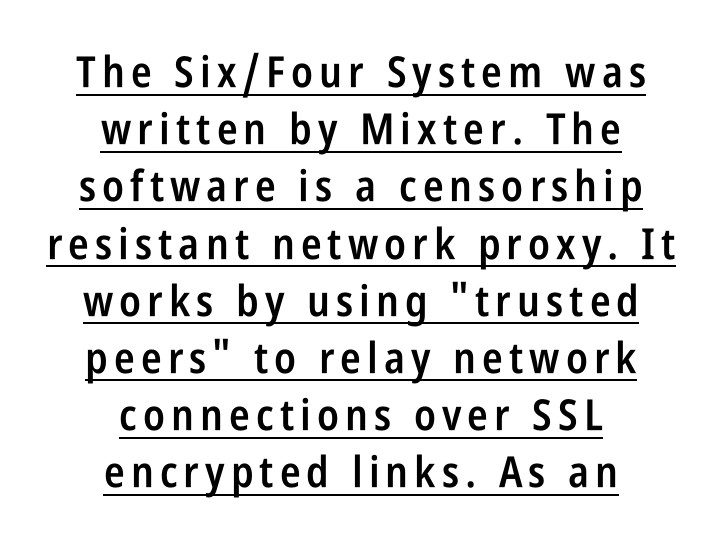
Q: Is the text bold? A: Semi-bold.
Q: Is the text italic (slanted)? A: No, it is upright.
Q: Is the typeface a serif or a sans-serif typeface? A: Sans-serif.
Q: Is the text underlined? A: Yes.
Q: How is the paragraph aligned? A: Centered.
Q: Is the spacing between lines tight, normal or loose? A: Normal.
Q: Width (condensed, normal, or wide)? A: Condensed.
Q: Stroke contrast? A: Low.
Q: x-height? A: Large.
Q: Monospaced? A: No.
